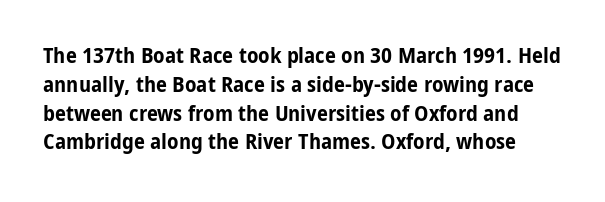
There is no visible air inserted between adjacent glyphs. The lines sit at an ordinary, default distance from one another. The foot of each line stays bare and open. The specimen reads as upright at a glance. Look at the stroke-to-counter ratio: heavy, a bold.
